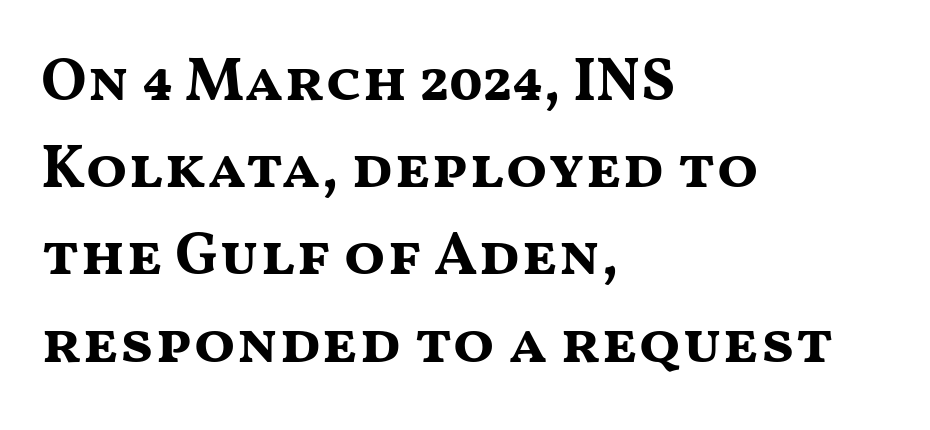
The image shows 61 px bold, wide sans-serif type, upright; set left-aligned, normal line spacing (1.43x), normal letter spacing, not underlined; medium stroke contrast and a medium x-height.
